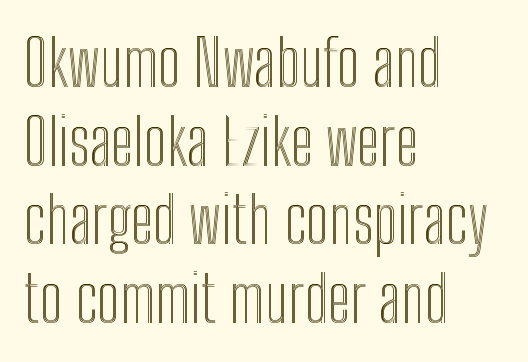
{"italic": "no", "width": "condensed", "x_height": "medium", "monospaced": "no", "underline": "no", "align": "left", "line_spacing_ratio": 1.23, "letter_spacing": "normal", "letter_spacing_em": 0.0, "glyph_px": 64}
